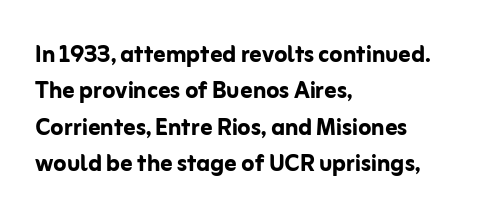
{"serif": "no", "italic": "no", "bold": "yes", "weight": "semibold", "width": "normal", "stroke_contrast": "low", "x_height": "medium", "monospaced": "no", "underline": "no", "align": "left", "line_spacing_ratio": 1.21, "letter_spacing": "normal", "letter_spacing_em": 0.0, "glyph_px": 30}
